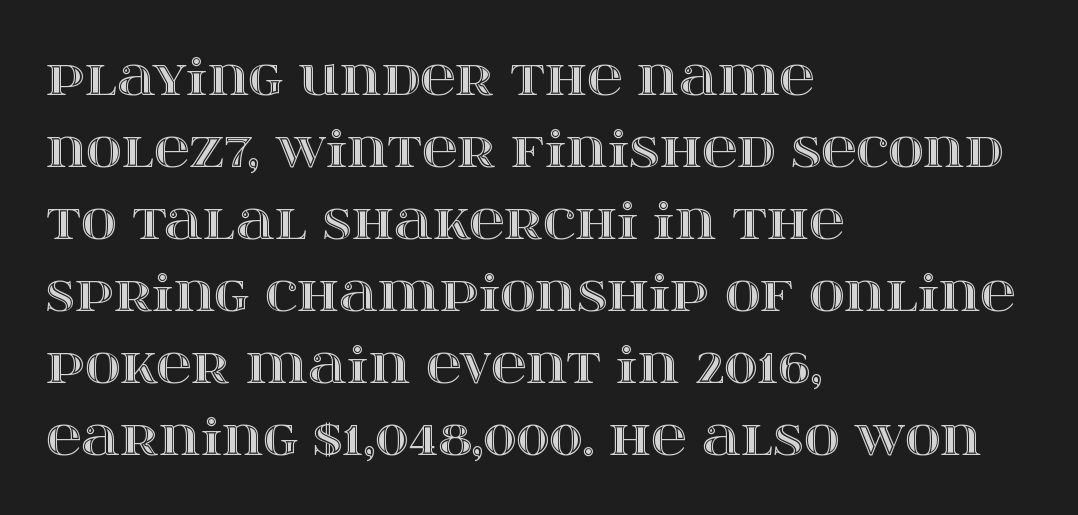
Q: Is the text italic (slanted)? A: No, it is upright.
Q: Is the text underlined? A: No.
Q: How is the paragraph aligned? A: Left-aligned.
Q: Is the spacing between letters normal or unusually wide? A: Normal.
Q: Is the spacing between lines tight, normal or loose? A: Normal.
Q: Width (condensed, normal, or wide)? A: Wide.
Q: x-height? A: Large.
Q: Monospaced? A: No.
